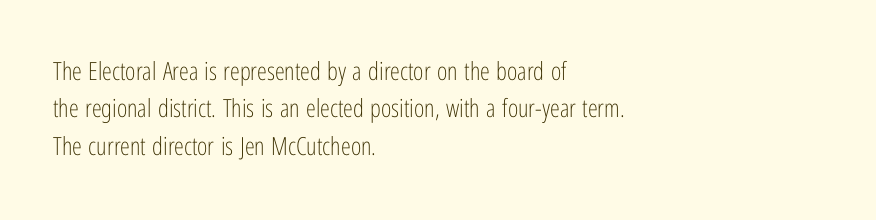
Q: Is the text bold? A: No.
Q: Is the text italic (slanted)? A: No, it is upright.
Q: Is the text underlined? A: No.
Q: How is the paragraph aligned? A: Left-aligned.
Q: Is the spacing between letters normal or unusually wide? A: Normal.
Q: Is the spacing between lines tight, normal or loose? A: Normal.
